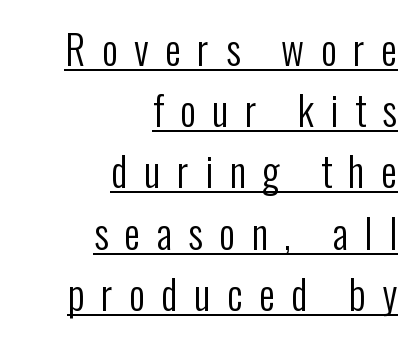
The image shows 40 px regular-weight, condensed sans-serif type, upright; set right-aligned, normal line spacing (1.53x), unusually wide letter spacing (+0.41 em), underlined; low stroke contrast and a medium x-height.
